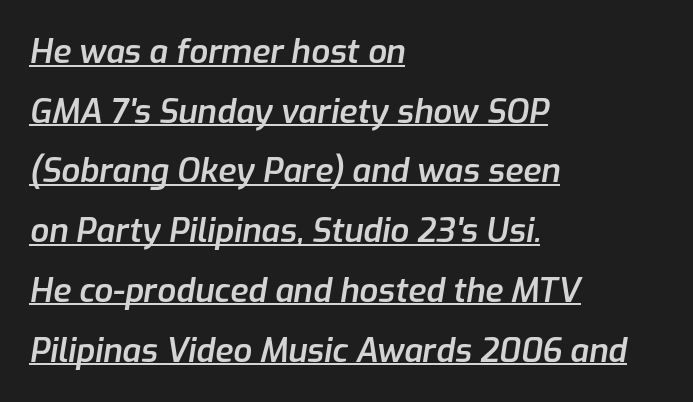
Q: Is the text bold? A: Semi-bold.
Q: Is the text italic (slanted)? A: Yes, it leans right by about 9 degrees.
Q: Is the text underlined? A: Yes.
Q: How is the paragraph aligned? A: Left-aligned.
Q: Is the spacing between letters normal or unusually wide? A: Normal.
Q: Width (condensed, normal, or wide)? A: Normal.
Q: Stroke contrast? A: Low.
Q: x-height? A: Medium.
Q: Monospaced? A: No.
